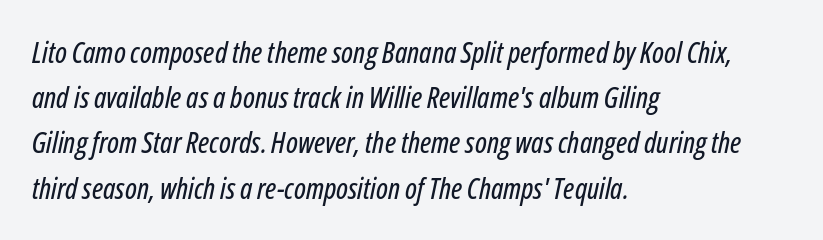
Q: Is the text italic (slanted)? A: Yes, it leans right by about 12 degrees.
Q: Is the text underlined? A: No.
Q: How is the paragraph aligned? A: Left-aligned.
Q: Is the spacing between letters normal or unusually wide? A: Normal.
Q: Is the spacing between lines tight, normal or loose? A: Normal.
Q: Width (condensed, normal, or wide)? A: Condensed.
Q: Stroke contrast? A: Low.
Q: x-height? A: Medium.
Q: Monospaced? A: No.
